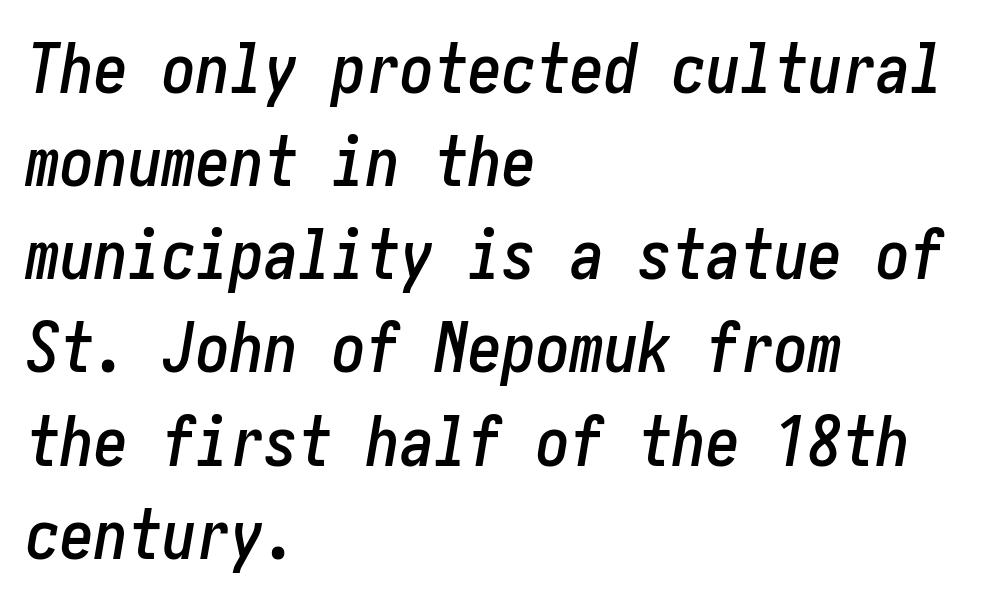
The image shows 68 px condensed type, italic (leaning right); set left-aligned, normal line spacing (1.37x), normal letter spacing, not underlined; low stroke contrast and a medium x-height.
